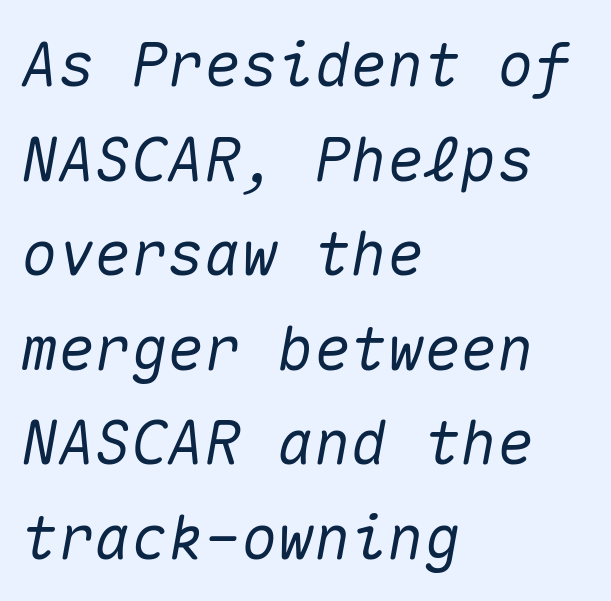
Is this a fixed-width face? Yes — each glyph sits in an identical cell. These lines stack with their left ends in a neat column. Is the type slanted? Yes — the strokes lean at a clear angle. The horizontal fit of the characters is conventional and even.
